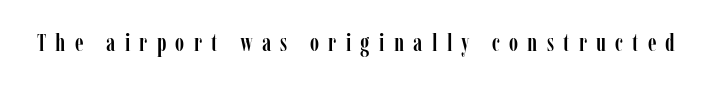
The image shows 25 px text type, upright; set unusually wide letter spacing (+0.37 em), not underlined.
